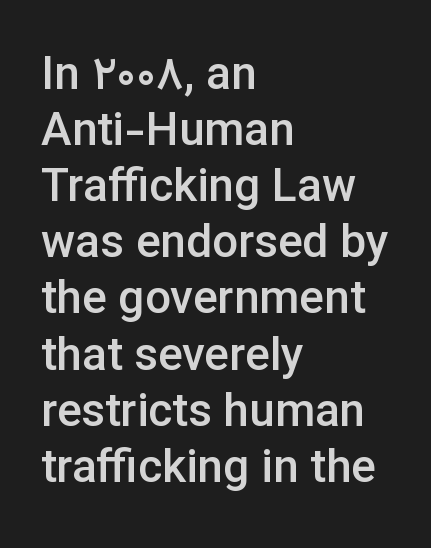
{"serif": "no", "italic": "no", "bold": "semi", "weight": "semibold", "width": "normal", "stroke_contrast": "low", "x_height": "medium", "monospaced": "no", "underline": "no", "align": "left", "line_spacing_ratio": 1.22, "letter_spacing": "normal", "letter_spacing_em": 0.0, "glyph_px": 46}
